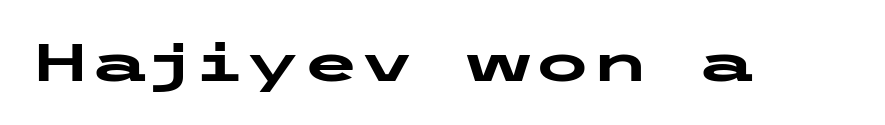
Each word holds together tightly as a unit, with standard inter-letter gaps. Underlining? Definitely not there. Does the type have serifs? No, each stem ends abruptly. It's the straight-up-and-down kind of type.
